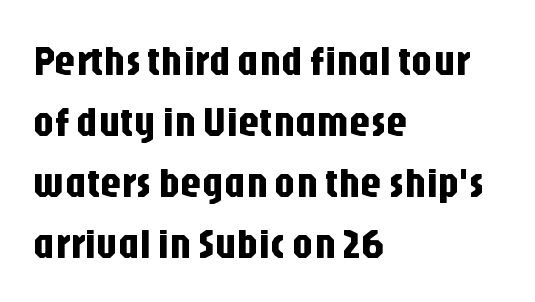
{"serif": "no", "italic": "no", "width": "condensed", "stroke_contrast": "low", "x_height": "large", "monospaced": "no", "underline": "no", "align": "left", "line_spacing": "normal", "line_spacing_ratio": 1.45, "letter_spacing": "normal", "letter_spacing_em": 0.0, "glyph_px": 42}
